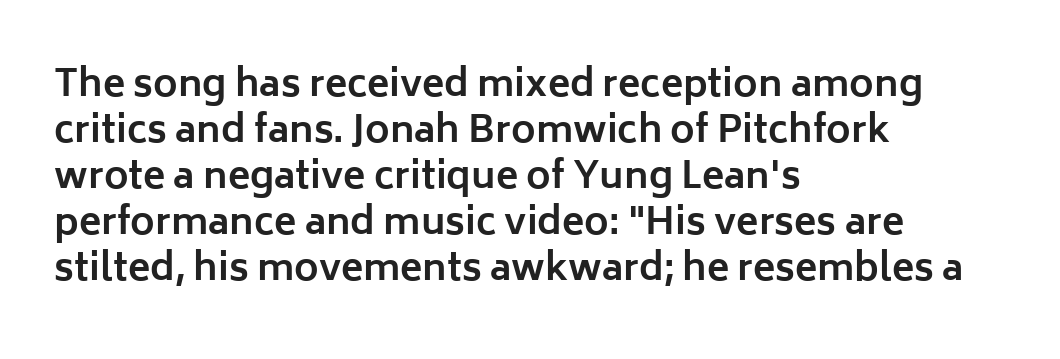
Q: Is the text bold? A: Yes.
Q: Is the text italic (slanted)? A: No, it is upright.
Q: Is the typeface a serif or a sans-serif typeface? A: Sans-serif.
Q: Is the text underlined? A: No.
Q: How is the paragraph aligned? A: Left-aligned.
Q: Is the spacing between letters normal or unusually wide? A: Normal.
Q: Width (condensed, normal, or wide)? A: Normal.
Q: Stroke contrast? A: Low.
Q: x-height? A: Medium.
Q: Monospaced? A: No.
